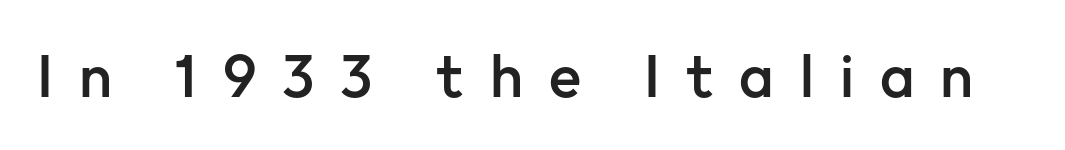
The face used here is rendered with a markedly widened letterfit. Anything drawn beneath the words? Only blank space. Observe the absence of serifs on each vertical stroke in this sample. This sample has the flowing, uneven cadence of proportional lettering. Ordinary non-slanted type is in use.
